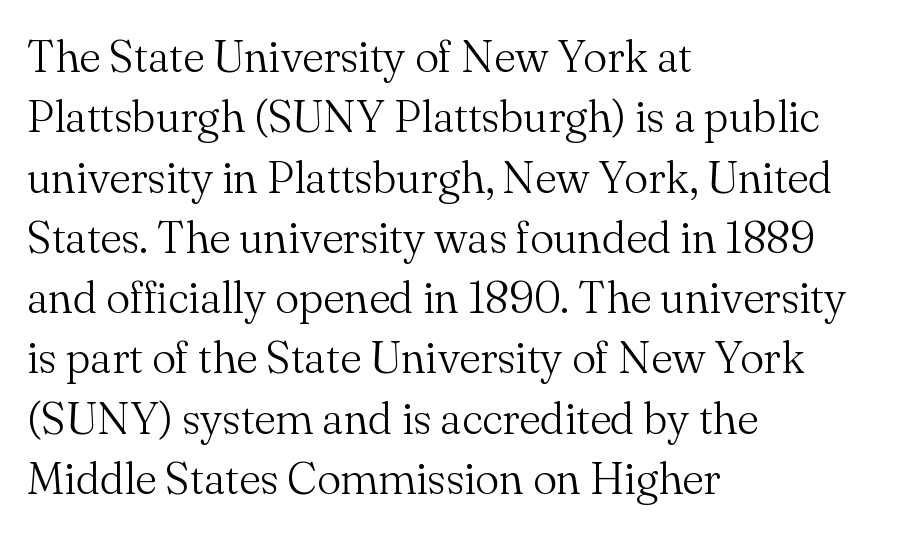
The image shows 45 px light serif type, upright; set left-aligned, normal line spacing (1.34x), normal letter spacing, not underlined; medium stroke contrast and a small x-height.
